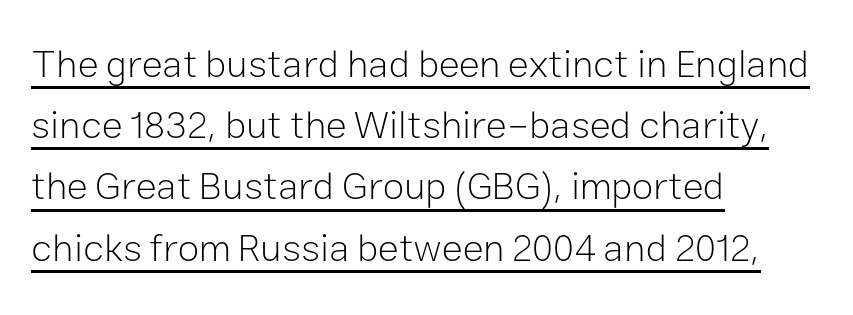
{"serif": "no", "italic": "no", "bold": "no", "weight": "light", "width": "normal", "stroke_contrast": "low", "x_height": "medium", "monospaced": "no", "underline": "yes", "align": "left", "line_spacing": "normal", "line_spacing_ratio": 1.57, "letter_spacing": "normal", "letter_spacing_em": 0.0, "glyph_px": 39}
